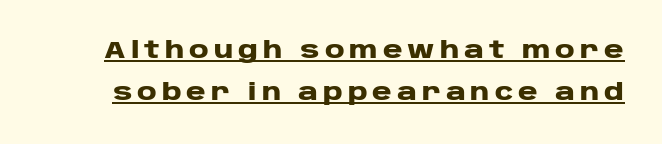
The image shows 24 px bold type, upright; set line spacing 1.74x, unusually wide letter spacing (+0.21 em), underlined.
